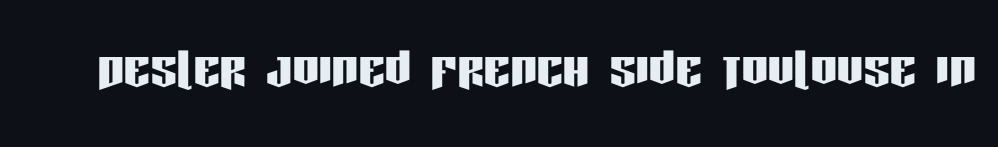
Q: Is the text italic (slanted)? A: No, it is upright.
Q: Is the typeface a serif or a sans-serif typeface? A: Sans-serif.
Q: Is the text underlined? A: No.
Q: Is the spacing between letters normal or unusually wide? A: Normal.
Q: Width (condensed, normal, or wide)? A: Condensed.
Q: Stroke contrast? A: Low.
Q: x-height? A: Large.
Q: Monospaced? A: No.
